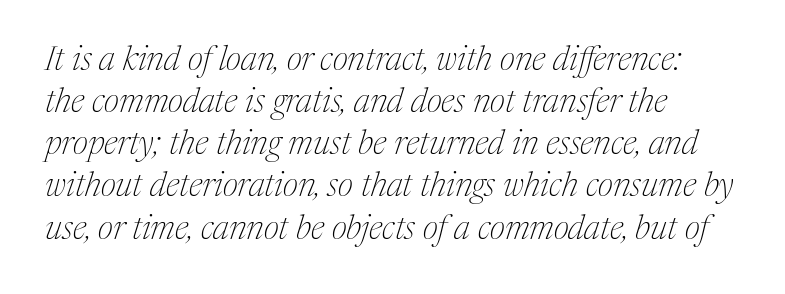
Q: Is the text bold? A: No.
Q: Is the text italic (slanted)? A: Yes, it leans right by about 17 degrees.
Q: Is the typeface a serif or a sans-serif typeface? A: Serif.
Q: Is the text underlined? A: No.
Q: How is the paragraph aligned? A: Left-aligned.
Q: Is the spacing between letters normal or unusually wide? A: Normal.
Q: Width (condensed, normal, or wide)? A: Normal.
Q: Stroke contrast? A: Medium.
Q: x-height? A: Medium.
Q: Monospaced? A: No.
